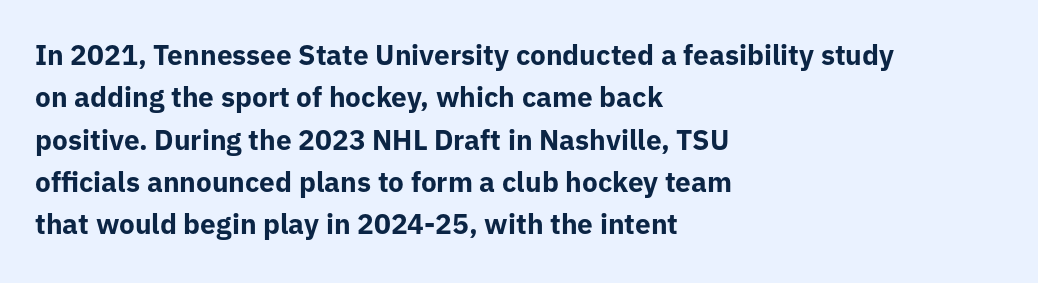
Q: Is the text bold? A: Yes.
Q: Is the text italic (slanted)? A: No, it is upright.
Q: Is the typeface a serif or a sans-serif typeface? A: Sans-serif.
Q: Is the text underlined? A: No.
Q: How is the paragraph aligned? A: Left-aligned.
Q: Is the spacing between letters normal or unusually wide? A: Normal.
Q: Is the spacing between lines tight, normal or loose? A: Normal.
Q: Width (condensed, normal, or wide)? A: Normal.
Q: Stroke contrast? A: Low.
Q: x-height? A: Medium.
Q: Monospaced? A: No.
